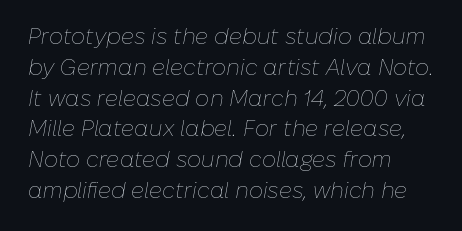
Q: Is the text bold? A: No.
Q: Is the text italic (slanted)? A: Yes, it leans right by about 10 degrees.
Q: Is the text underlined? A: No.
Q: How is the paragraph aligned? A: Left-aligned.
Q: Is the spacing between letters normal or unusually wide? A: Normal.
Q: Is the spacing between lines tight, normal or loose? A: Normal.
